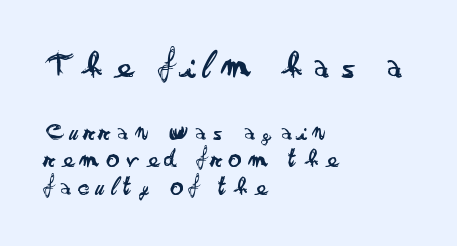
Q: Is the text bold? A: No.
Q: Is the text italic (slanted)? A: No, it is upright.
Q: Is the typeface a serif or a sans-serif typeface? A: Sans-serif.
Q: Is the text underlined? A: No.
Q: How is the paragraph aligned? A: Left-aligned.
Q: Is the spacing between letters normal or unusually wide? A: Unusually wide.
Q: Is the spacing between lines tight, normal or loose? A: Tight.
Q: Which block of text is set in a larger size, the first (top) or the second (bottom)? A: The first (top) one.
Q: Width (condensed, normal, or wide)? A: Wide.
Q: Stroke contrast? A: Low.
Q: x-height? A: Small.
Q: Monospaced? A: No.
